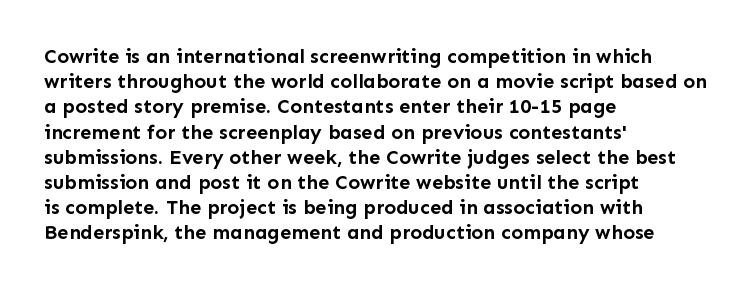
{"italic": "no", "bold": "yes", "underline": "no", "align": "left", "line_spacing": "normal", "line_spacing_ratio": 1.26, "letter_spacing": "normal", "letter_spacing_em": 0.0, "glyph_px": 20}
